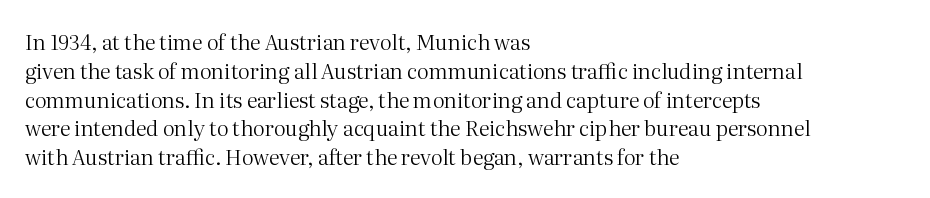
{"italic": "no", "bold": "no", "underline": "no", "align": "left", "line_spacing": "normal", "line_spacing_ratio": 1.37, "letter_spacing": "normal", "letter_spacing_em": 0.0, "glyph_px": 21}
